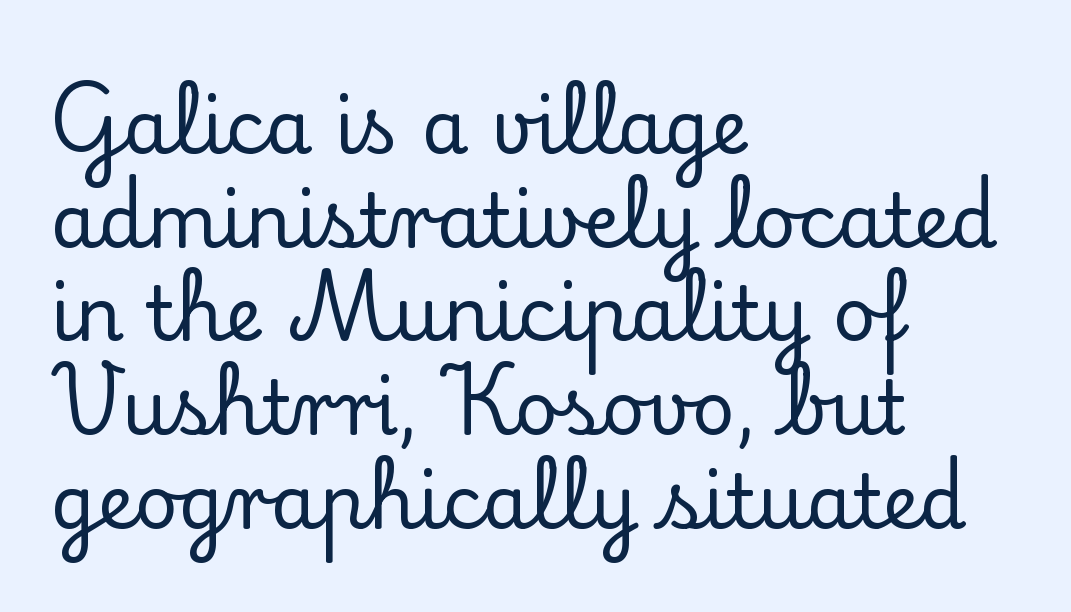
Q: Is the text italic (slanted)? A: No, it is upright.
Q: Is the typeface a serif or a sans-serif typeface? A: Serif.
Q: Is the text underlined? A: No.
Q: How is the paragraph aligned? A: Left-aligned.
Q: Is the spacing between letters normal or unusually wide? A: Normal.
Q: Is the spacing between lines tight, normal or loose? A: Normal.
Q: Width (condensed, normal, or wide)? A: Normal.
Q: Stroke contrast? A: Low.
Q: x-height? A: Small.
Q: Monospaced? A: No.
